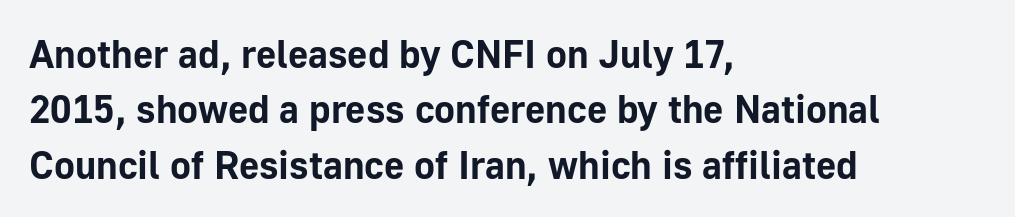
Q: Is the text bold? A: Yes.
Q: Is the text italic (slanted)? A: No, it is upright.
Q: Is the typeface a serif or a sans-serif typeface? A: Sans-serif.
Q: Is the text underlined? A: No.
Q: How is the paragraph aligned? A: Left-aligned.
Q: Is the spacing between letters normal or unusually wide? A: Normal.
Q: Is the spacing between lines tight, normal or loose? A: Normal.
Q: Width (condensed, normal, or wide)? A: Normal.
Q: Stroke contrast? A: Low.
Q: x-height? A: Medium.
Q: Monospaced? A: No.
